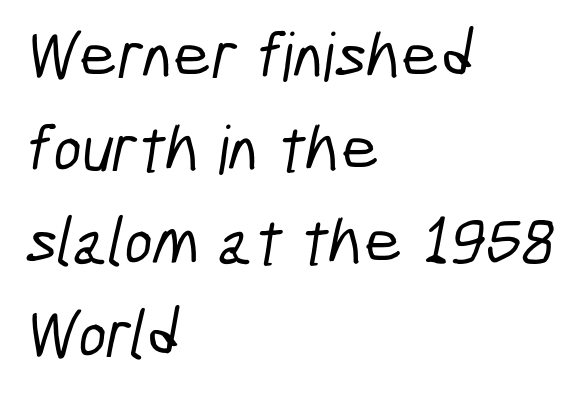
The image shows 67 px condensed sans-serif type; set left-aligned, normal line spacing (1.39x), normal letter spacing, not underlined; low stroke contrast and a medium x-height.
